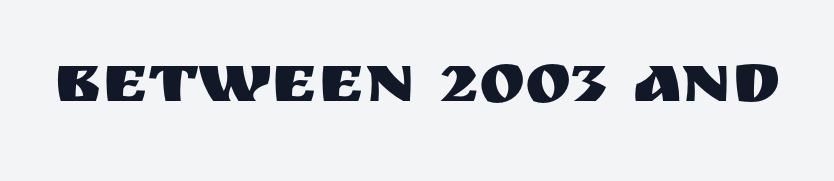
{"serif": "no", "italic": "no", "width": "normal", "stroke_contrast": "medium", "x_height": "large", "monospaced": "no", "underline": "no", "letter_spacing": "normal", "letter_spacing_em": 0.0, "glyph_px": 70}
